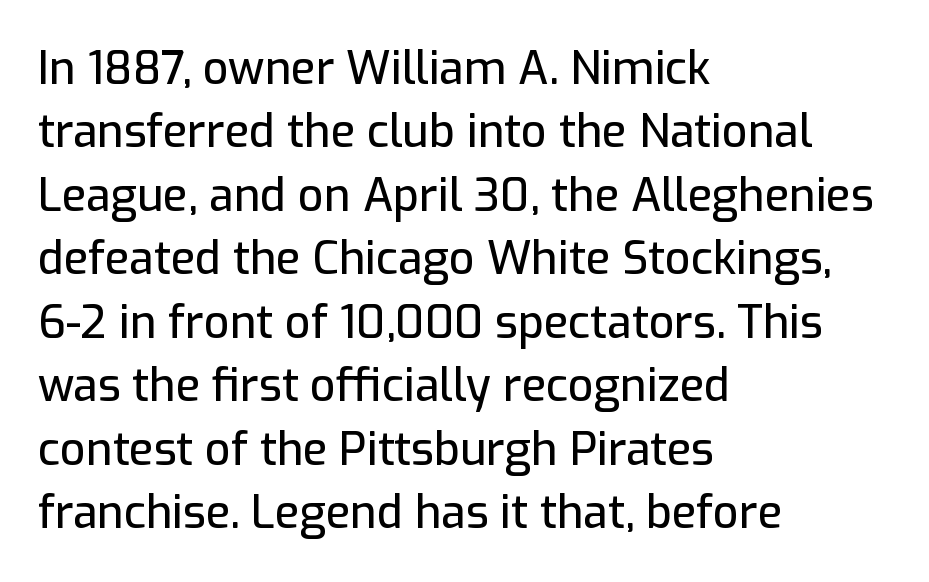
The image shows 45 px sans-serif type, upright; set left-aligned, normal line spacing (1.41x), normal letter spacing, not underlined; low stroke contrast and a medium x-height.
